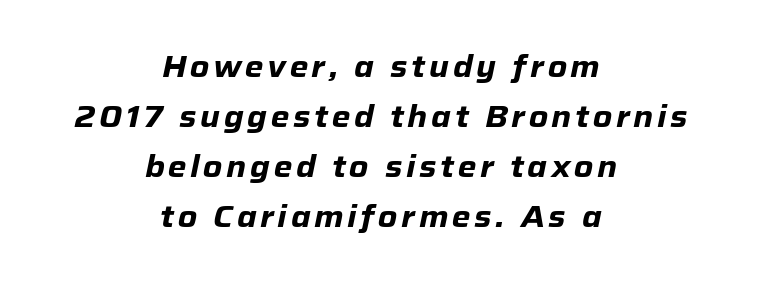
{"italic": "yes", "lean": "right", "slant_degrees": 12, "bold": "yes", "weight": "heavy", "width": "normal", "stroke_contrast": "low", "x_height": "medium", "monospaced": "no", "underline": "no", "align": "center", "line_spacing": "normal", "line_spacing_ratio": 1.67, "glyph_px": 30}
